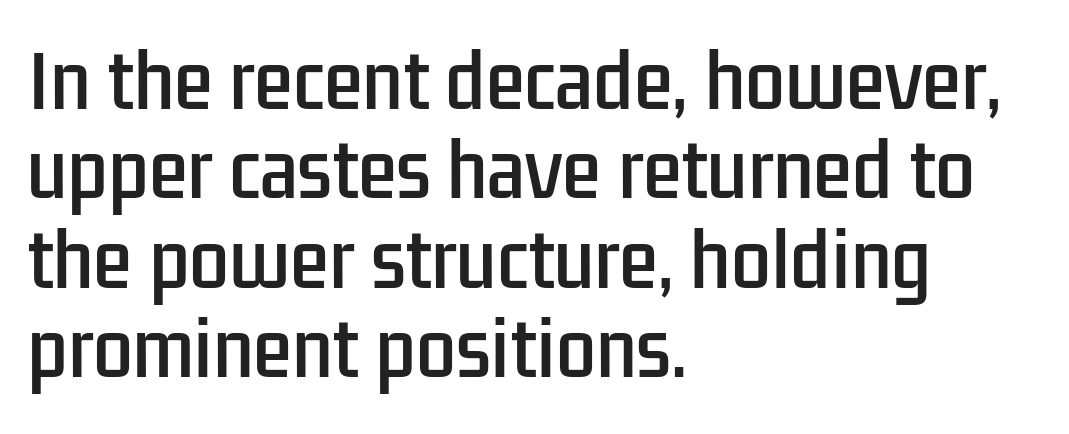
{"serif": "no", "italic": "no", "width": "condensed", "stroke_contrast": "low", "x_height": "medium", "monospaced": "no", "underline": "no", "align": "left", "line_spacing": "normal", "line_spacing_ratio": 1.26, "letter_spacing": "normal", "letter_spacing_em": 0.0, "glyph_px": 71}
